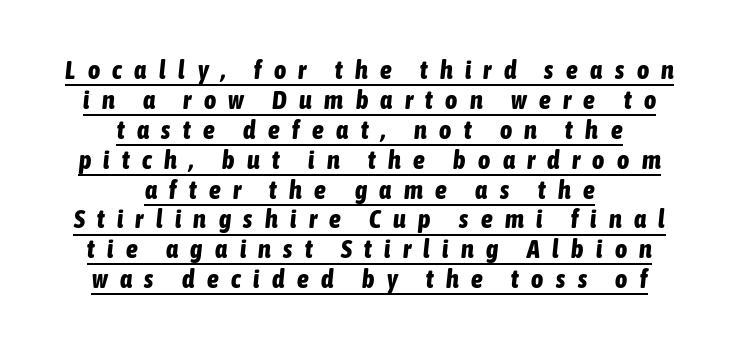
The designer dialed line spacing down below the default. What weight is shown? A full bold with thick strokes. Compared with undecorated copy, this sample adds a rule below the words. Short and long lines alike share a common midpoint.
